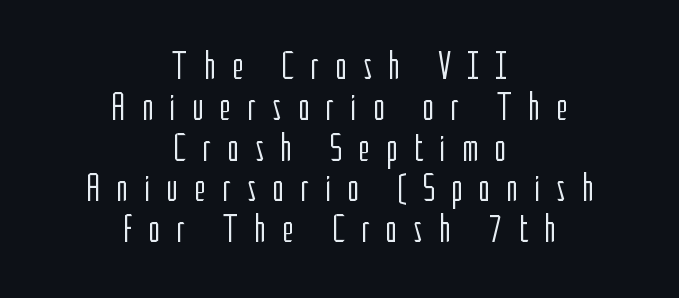
The image shows 40 px light, condensed sans-serif type, upright; set centered, tight line spacing (1.02x), unusually wide letter spacing (+0.4 em), not underlined; low stroke contrast and a medium x-height.
